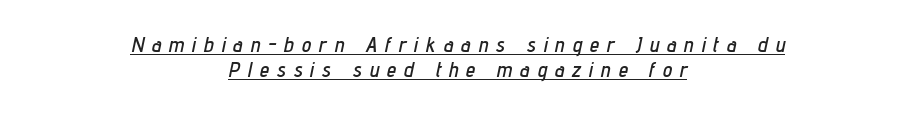
{"italic": "yes", "lean": "right", "slant_degrees": 12, "underline": "yes", "align": "center", "line_spacing_ratio": 1.2, "letter_spacing": "wide", "letter_spacing_em": 0.38, "glyph_px": 21}
